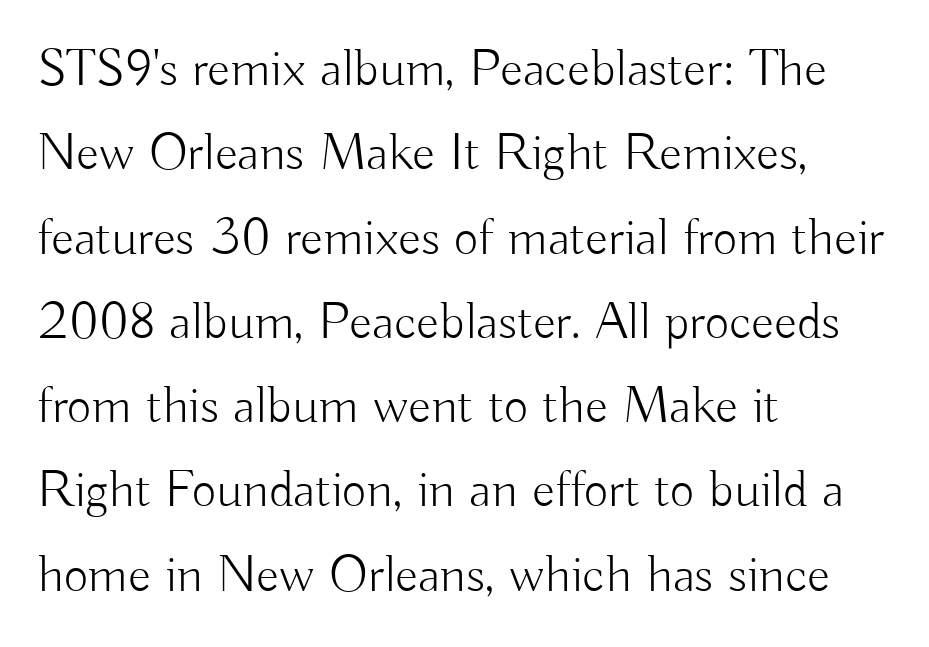
{"serif": "no", "italic": "no", "bold": "no", "weight": "light", "width": "normal", "stroke_contrast": "low", "x_height": "small", "monospaced": "no", "underline": "no", "align": "left", "line_spacing": "normal", "line_spacing_ratio": 1.59, "letter_spacing": "normal", "letter_spacing_em": 0.0, "glyph_px": 53}
